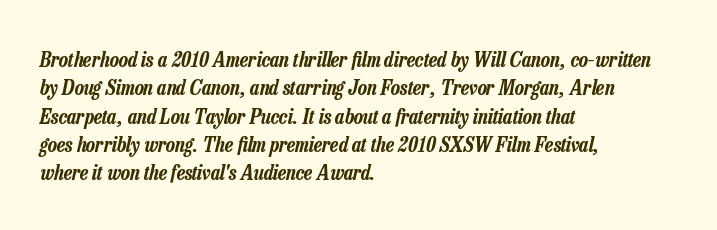
{"italic": "yes", "lean": "right", "slant_degrees": 13, "underline": "no", "align": "left", "line_spacing": "normal", "line_spacing_ratio": 1.35, "letter_spacing": "normal", "letter_spacing_em": 0.0, "glyph_px": 21}
